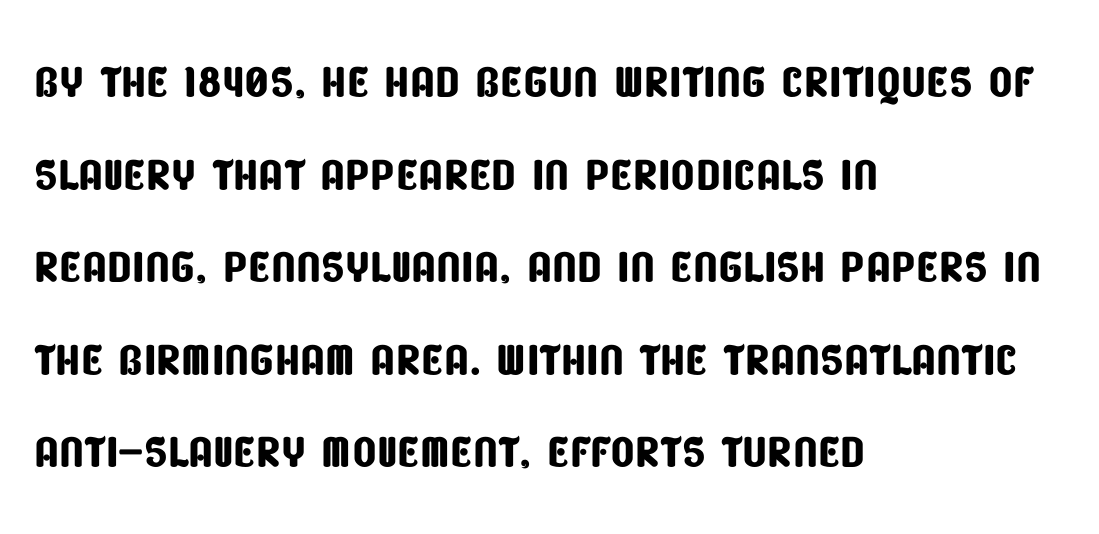
{"serif": "no", "width": "condensed", "stroke_contrast": "low", "x_height": "large", "monospaced": "no", "underline": "no", "align": "left", "line_spacing": "normal", "line_spacing_ratio": 1.47, "letter_spacing": "normal", "letter_spacing_em": 0.0, "glyph_px": 63}
